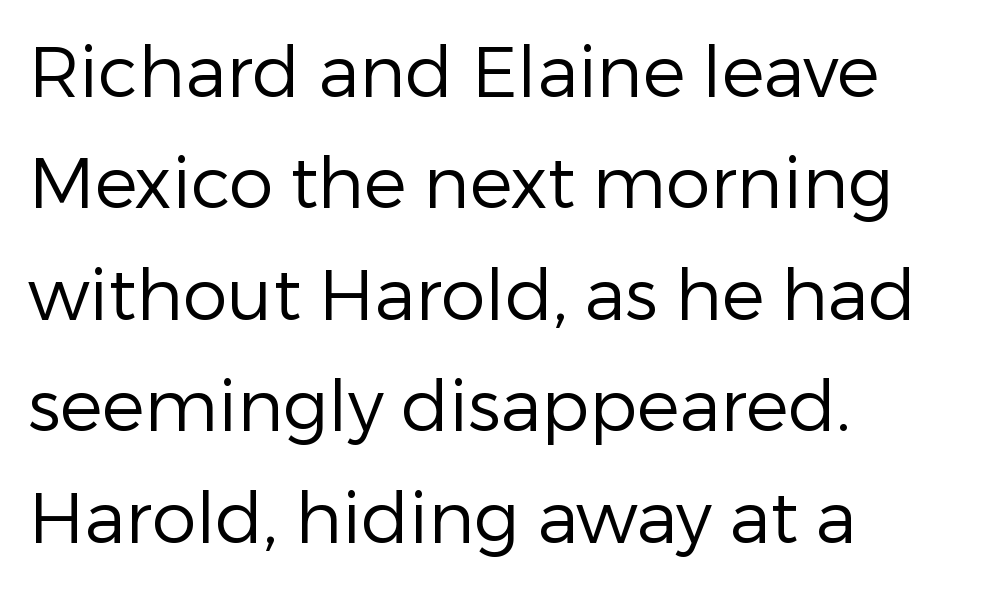
The rendering keeps characters at their native spacing. The axis of the letterforms is exactly vertical. In CSS terms this would be text-align: left. A typesetter would call this proportional, since set widths differ per character. Stems here are at most as thick as an everyday book face. Horizontal bands of white between lines are of average thickness.
